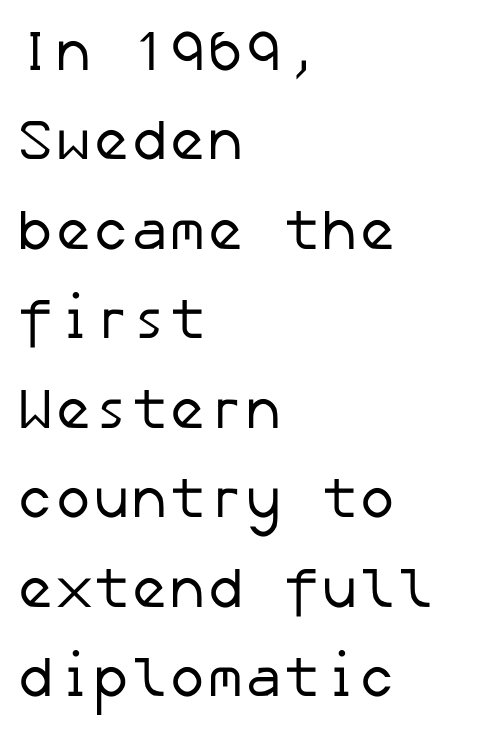
The gaps between neighbouring characters are ordinary and unremarkable. This block has exactly the height ordinary leading produces. Only glyphs here, with clear space below each row. Type style note: lacks serifs. No extra ink here — the face is not bold.
